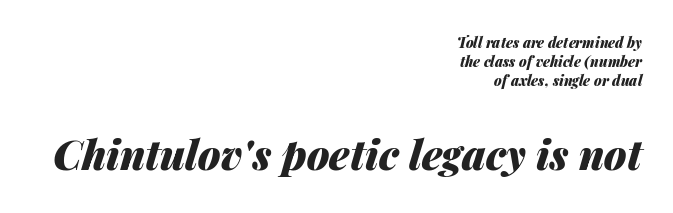
These lines are rendered in a variable-pitch font. The whole block is typeset with a tilt. Nobody touched the tracking dial on this one. Lines of text with bare space underneath. This sample is right-justified, so line beginnings fall wherever the words allow.
